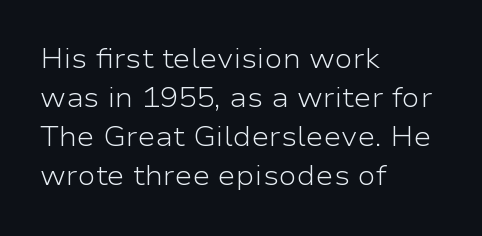
{"italic": "no", "bold": "no", "underline": "no", "align": "left", "line_spacing": "normal", "line_spacing_ratio": 1.45, "letter_spacing": "normal", "letter_spacing_em": 0.0, "glyph_px": 27}
